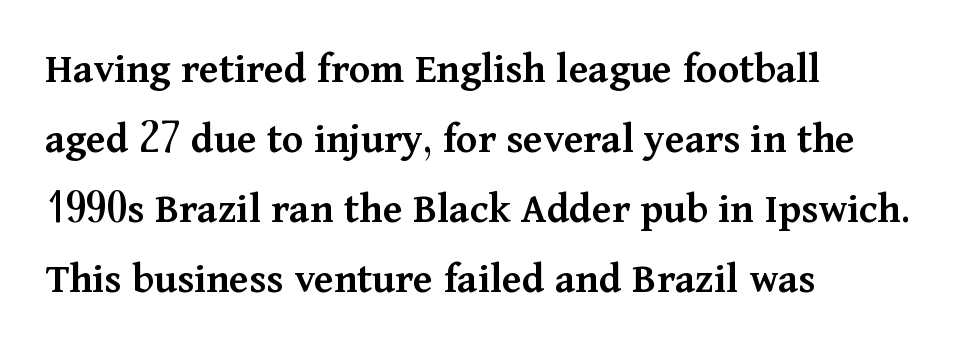
The image shows 44 px semibold serif type, upright; set left-aligned, normal line spacing (1.59x), normal letter spacing, not underlined; medium stroke contrast and a medium x-height.
